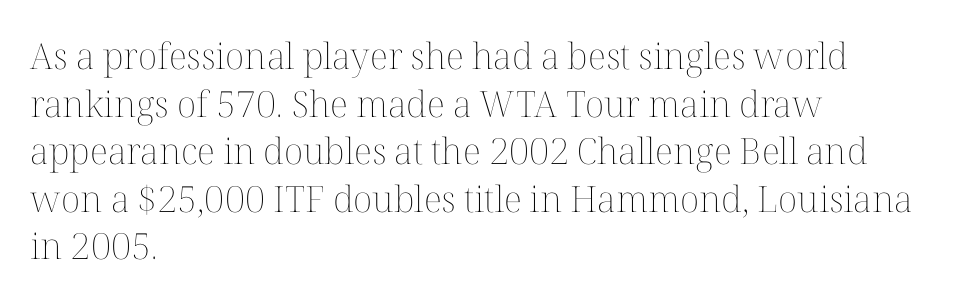
The image shows 36 px thin type, upright; set left-aligned, normal line spacing (1.32x), normal letter spacing, not underlined; medium stroke contrast and a medium x-height.
